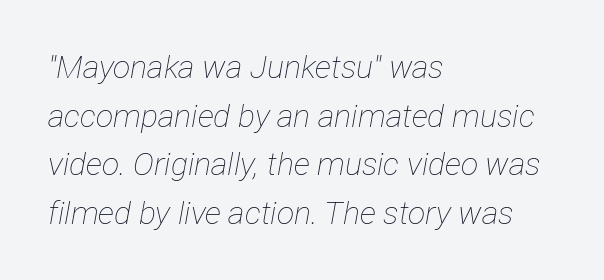
The foot of each line stays bare and open. Spacing verdict: proportional, widths tailored to each character. If you measured baseline to baseline, you'd find a middling distance. These lines were composed using italics.
